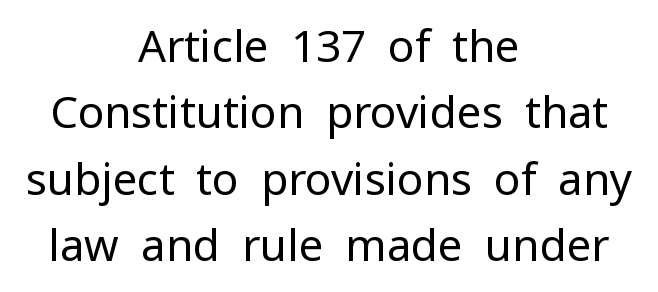
The image shows 44 px regular-weight sans-serif type, upright; set centered, normal line spacing (1.51x), normal letter spacing, not underlined; low stroke contrast and a medium x-height.
